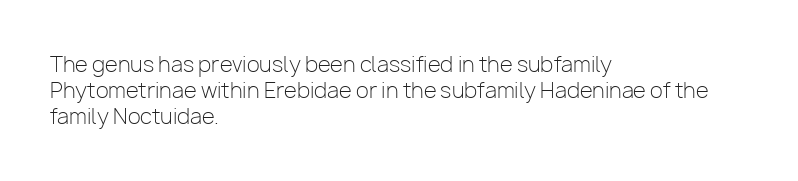
{"italic": "no", "bold": "no", "underline": "no", "align": "left", "line_spacing_ratio": 1.24, "letter_spacing": "normal", "letter_spacing_em": 0.0, "glyph_px": 21}
